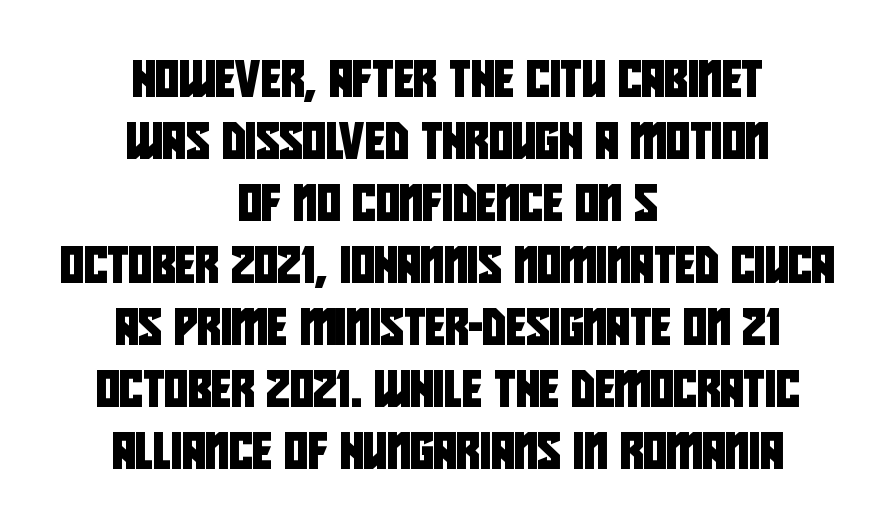
The image shows 36 px condensed sans-serif type; set centered, line spacing 1.72x, normal letter spacing, not underlined; low stroke contrast and a large x-height.
